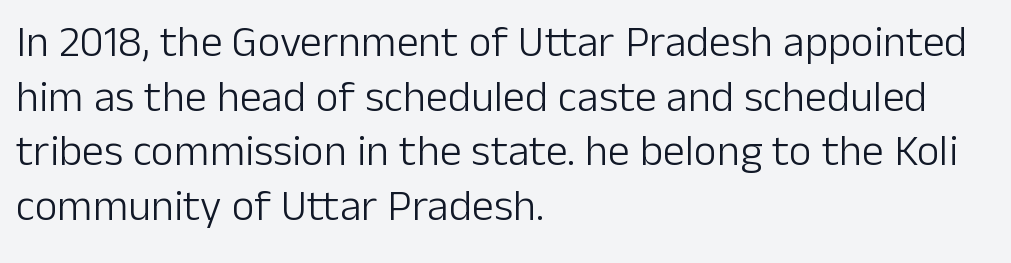
Q: Is the text bold? A: No.
Q: Is the text italic (slanted)? A: No, it is upright.
Q: Is the typeface a serif or a sans-serif typeface? A: Sans-serif.
Q: Is the text underlined? A: No.
Q: How is the paragraph aligned? A: Left-aligned.
Q: Is the spacing between letters normal or unusually wide? A: Normal.
Q: Width (condensed, normal, or wide)? A: Normal.
Q: Stroke contrast? A: Low.
Q: x-height? A: Medium.
Q: Monospaced? A: No.
